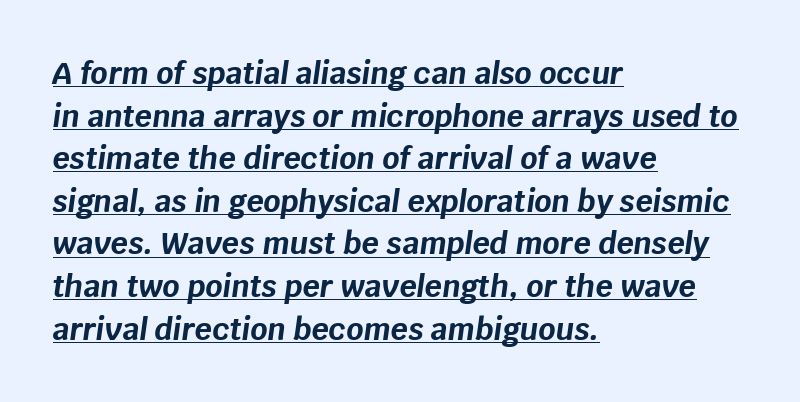
The image shows 30 px bold type, italic (leaning right); set left-aligned, normal line spacing (1.42x), normal letter spacing, underlined; low stroke contrast and a large x-height.
